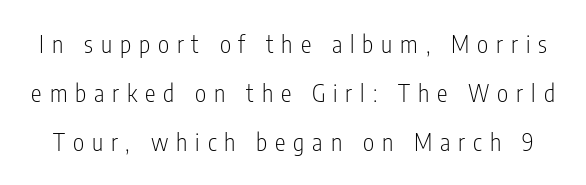
Has an underline been added? It has not. No italicization has been applied; the sample stays upright. There is plenty of visible air inserted between adjacent glyphs. Compared with typical paragraphs, the rows here are farther apart. Heft: none added — not bold.
